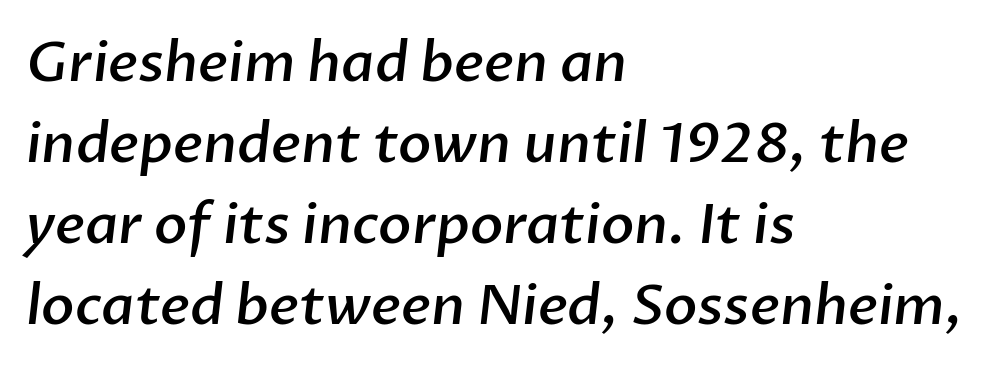
{"serif": "no", "bold": "semi", "weight": "semibold", "width": "normal", "stroke_contrast": "low", "x_height": "medium", "monospaced": "no", "underline": "no", "align": "left", "line_spacing": "normal", "line_spacing_ratio": 1.47, "letter_spacing": "normal", "letter_spacing_em": 0.0, "glyph_px": 55}
